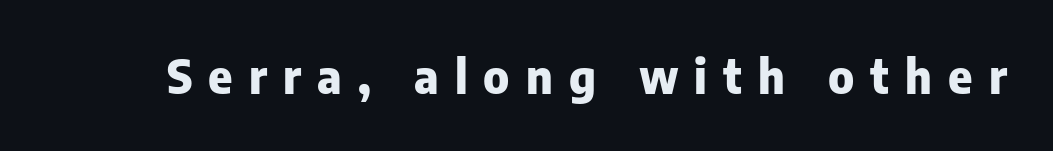
Q: Is the text bold? A: Yes.
Q: Is the text italic (slanted)? A: No, it is upright.
Q: Is the typeface a serif or a sans-serif typeface? A: Sans-serif.
Q: Is the text underlined? A: No.
Q: Is the spacing between letters normal or unusually wide? A: Unusually wide.
Q: Width (condensed, normal, or wide)? A: Normal.
Q: Stroke contrast? A: Low.
Q: x-height? A: Medium.
Q: Monospaced? A: No.
